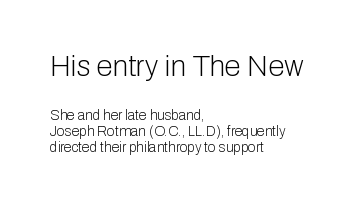
Descenders hang freely into open space. Bold? No — there's no thickening of the strokes. The passage shown begins with its larger block and ends with its smaller one. The type sits square on the baseline with zero lean. These lines are rendered in a variable-pitch font. If you drew a ruler down the left edge, every line would touch it.
